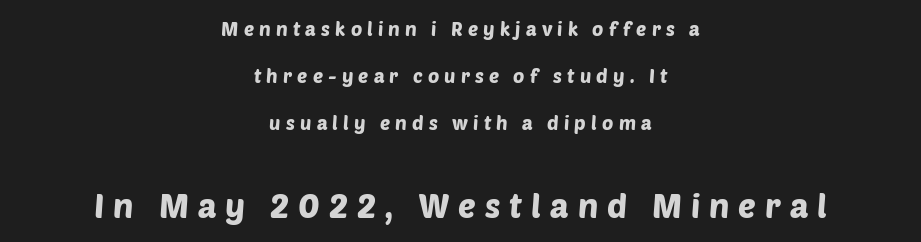
Q: Is the typeface a serif or a sans-serif typeface? A: Sans-serif.
Q: Is the text underlined? A: No.
Q: How is the paragraph aligned? A: Centered.
Q: Is the spacing between letters normal or unusually wide? A: Unusually wide.
Q: Is the spacing between lines tight, normal or loose? A: Loose.
Q: Which block of text is set in a larger size, the first (top) or the second (bottom)? A: The second (bottom) one.
Q: Width (condensed, normal, or wide)? A: Normal.
Q: Stroke contrast? A: Low.
Q: x-height? A: Large.
Q: Monospaced? A: No.
